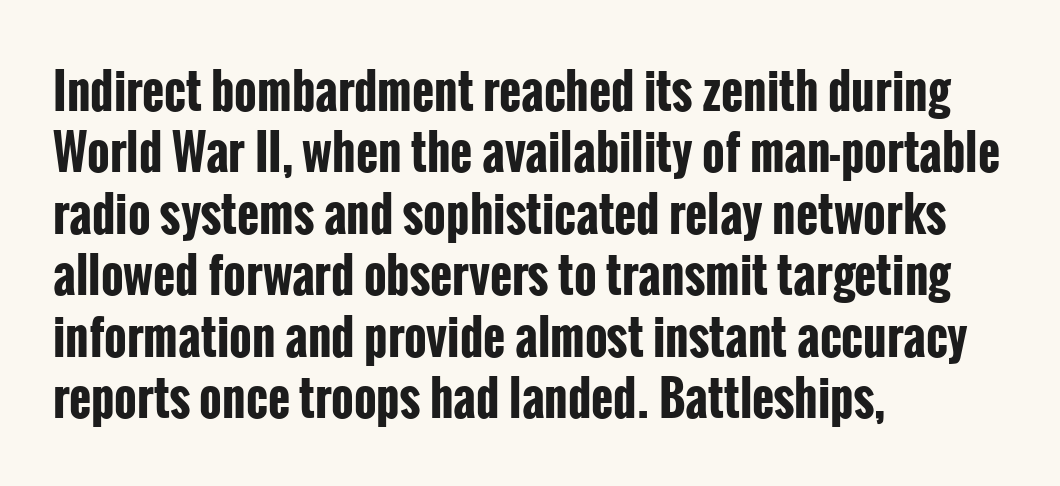
The image shows 48 px bold, condensed sans-serif type, upright; set left-aligned, normal line spacing (1.28x), normal letter spacing, not underlined; low stroke contrast and a medium x-height.
